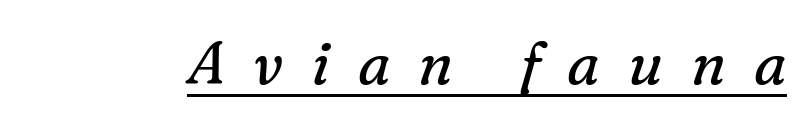
The image shows 59 px regular-weight serif type, italic (leaning right); set unusually wide letter spacing (+0.47 em), underlined; medium stroke contrast and a medium x-height.
